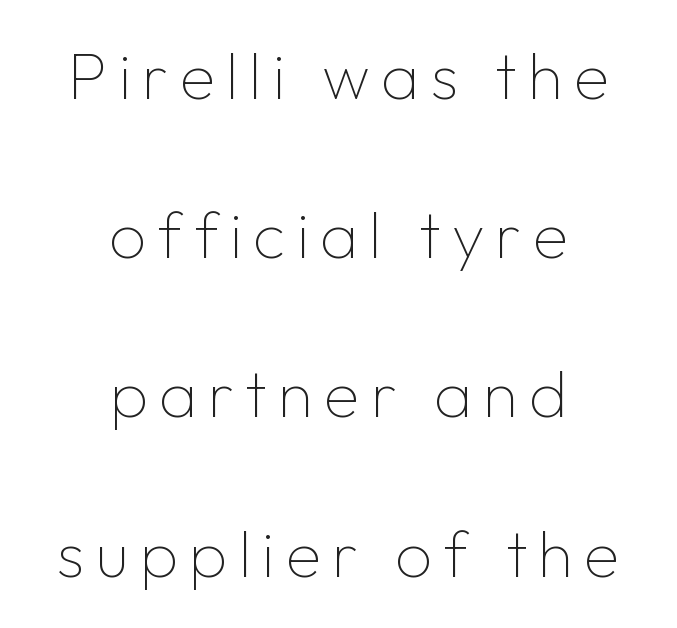
The image shows 65 px thin sans-serif type, upright; set centered, loose line spacing (2.45x), not underlined; low stroke contrast and a medium x-height.
